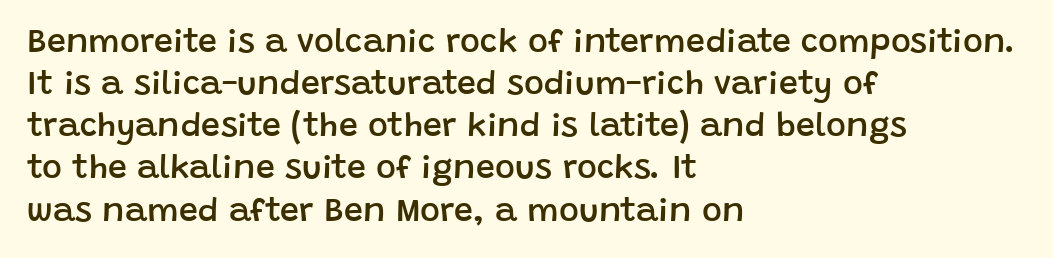
Q: Is the text bold? A: Semi-bold.
Q: Is the text italic (slanted)? A: No, it is upright.
Q: Is the typeface a serif or a sans-serif typeface? A: Sans-serif.
Q: Is the text underlined? A: No.
Q: How is the paragraph aligned? A: Left-aligned.
Q: Is the spacing between letters normal or unusually wide? A: Normal.
Q: Width (condensed, normal, or wide)? A: Normal.
Q: Stroke contrast? A: Low.
Q: x-height? A: Large.
Q: Monospaced? A: No.
